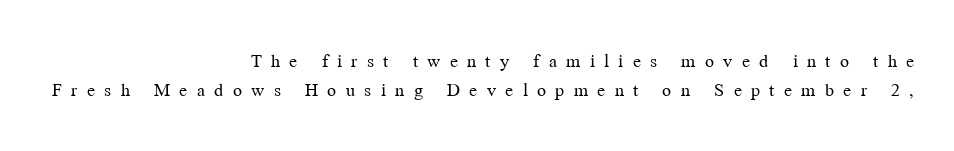
In terms of leading, this rendering sits right in the middle. Here the glyphs are tracked loosely, breaking word shapes into spaced letters. Clear beneath every line of the passage. The passage is arranged like a letterhead date or caption credit — flush right.
